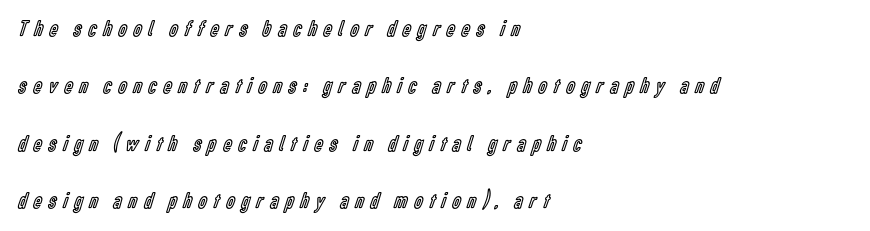
The image shows 23 px text type; set left-aligned, loose line spacing (2.5x), unusually wide letter spacing (+0.3 em), not underlined.
